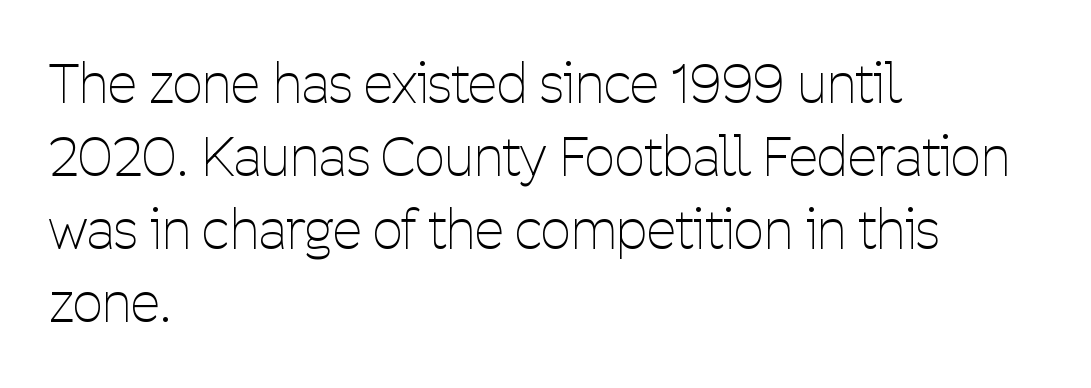
{"serif": "no", "italic": "no", "bold": "no", "weight": "thin", "width": "condensed", "stroke_contrast": "low", "x_height": "medium", "monospaced": "no", "underline": "no", "align": "left", "line_spacing": "normal", "line_spacing_ratio": 1.38, "letter_spacing": "normal", "letter_spacing_em": 0.0, "glyph_px": 53}
